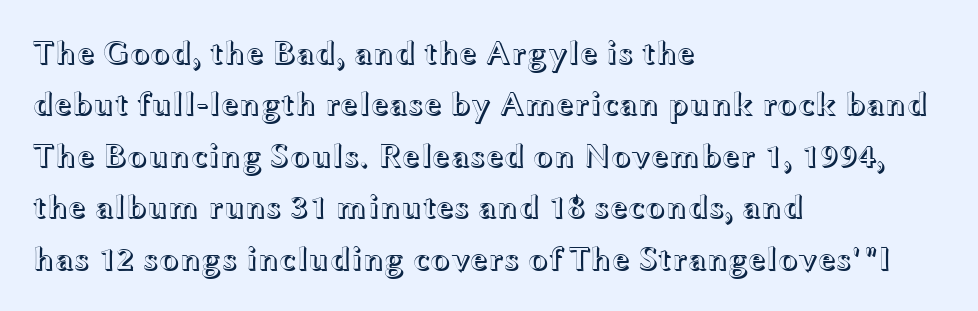
The image shows 33 px wide type, upright; set left-aligned, normal line spacing (1.56x), normal letter spacing, not underlined; a medium x-height.
